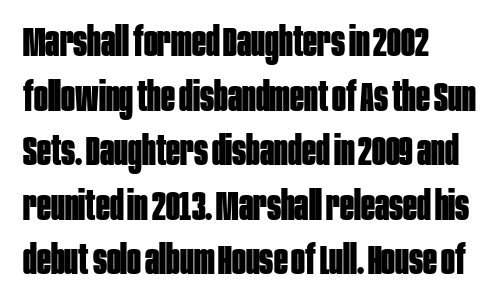
The image shows 41 px bold, condensed sans-serif type, upright; set left-aligned, normal line spacing (1.33x), normal letter spacing, not underlined; low stroke contrast and a large x-height.
